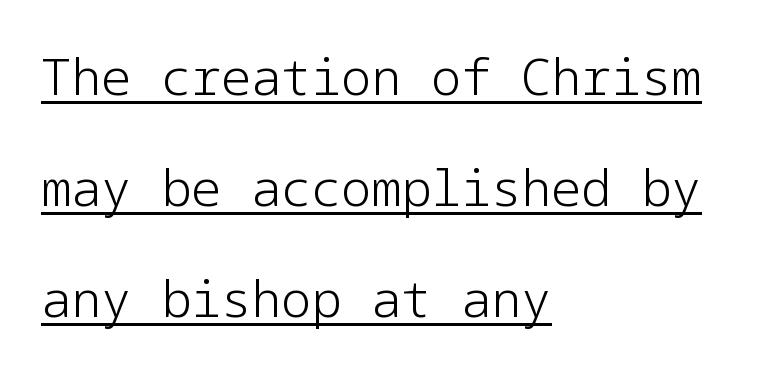
{"serif": "no", "italic": "no", "bold": "no", "weight": "light", "width": "normal", "stroke_contrast": "low", "x_height": "medium", "underline": "yes", "align": "left", "line_spacing": "loose", "line_spacing_ratio": 2.22, "letter_spacing": "normal", "letter_spacing_em": 0.0, "glyph_px": 50}
